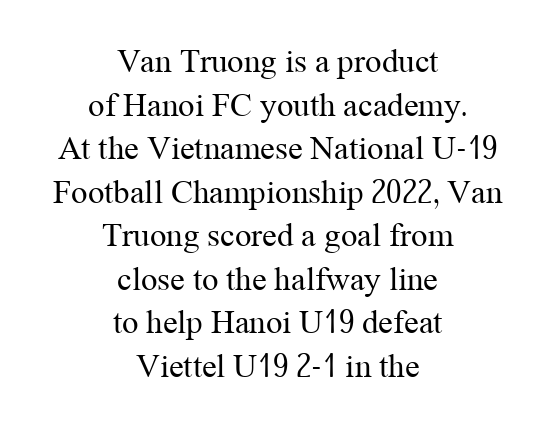
Q: Is the text bold? A: No.
Q: Is the text italic (slanted)? A: No, it is upright.
Q: Is the typeface a serif or a sans-serif typeface? A: Serif.
Q: Is the text underlined? A: No.
Q: How is the paragraph aligned? A: Centered.
Q: Is the spacing between letters normal or unusually wide? A: Normal.
Q: Is the spacing between lines tight, normal or loose? A: Normal.
Q: Width (condensed, normal, or wide)? A: Normal.
Q: Stroke contrast? A: Medium.
Q: x-height? A: Medium.
Q: Monospaced? A: No.
